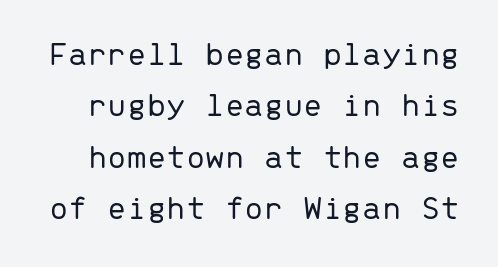
Serif or sans? Sans — the stroke terminals are bare. There is no visible air inserted between adjacent glyphs. The rendering uses a moderate line-height, typical for paragraphs. The rendering uses typewriter-style spacing with identical character cells.
